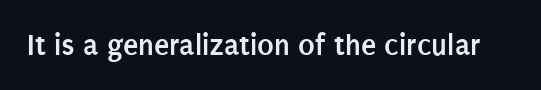
The image shows 31 px semibold, condensed sans-serif type, upright; set normal letter spacing, not underlined; low stroke contrast and a large x-height.
